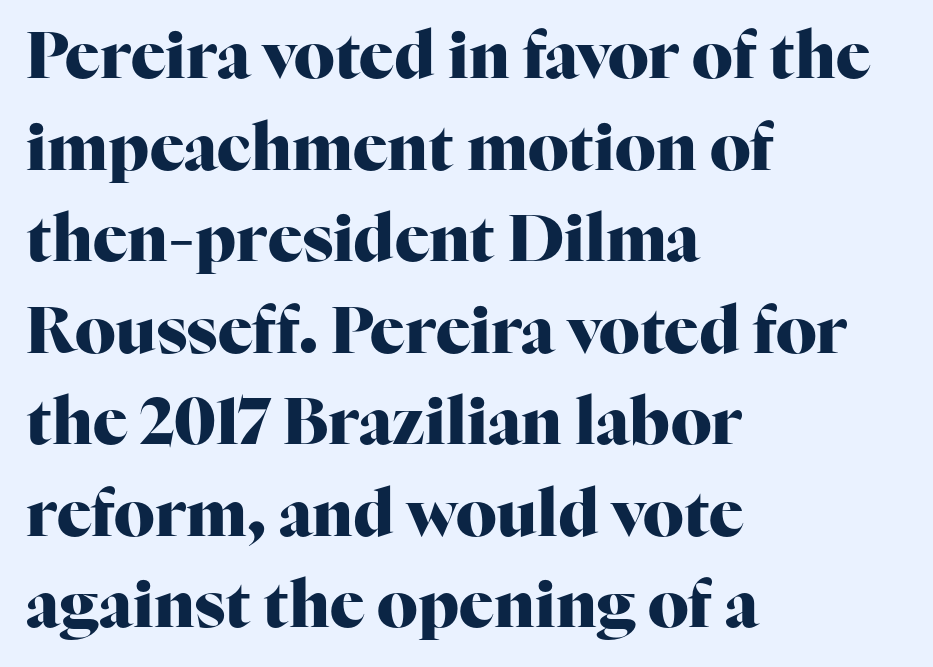
Q: Is the text bold? A: Yes.
Q: Is the text italic (slanted)? A: No, it is upright.
Q: Is the typeface a serif or a sans-serif typeface? A: Serif.
Q: Is the text underlined? A: No.
Q: How is the paragraph aligned? A: Left-aligned.
Q: Is the spacing between letters normal or unusually wide? A: Normal.
Q: Is the spacing between lines tight, normal or loose? A: Normal.
Q: Width (condensed, normal, or wide)? A: Normal.
Q: Stroke contrast? A: High.
Q: x-height? A: Medium.
Q: Monospaced? A: No.
